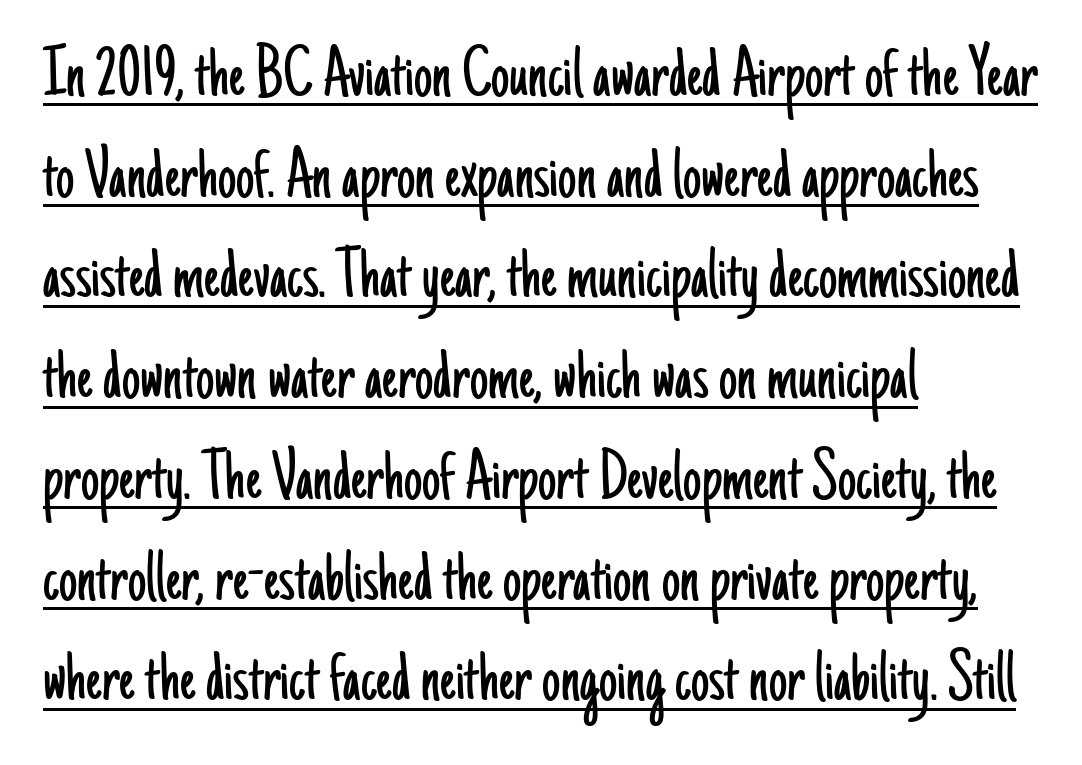
The image shows 73 px light, condensed sans-serif type, upright; set left-aligned, normal line spacing (1.38x), normal letter spacing, underlined; low stroke contrast and a small x-height.
